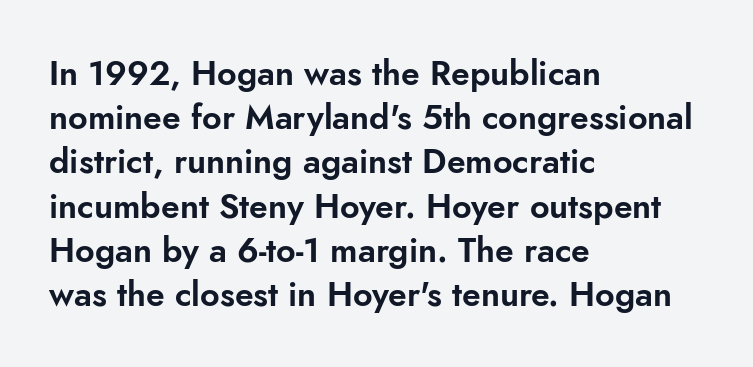
The image shows 34 px sans-serif type, upright; set left-aligned, normal line spacing (1.3x), normal letter spacing, not underlined; low stroke contrast and a small x-height.
